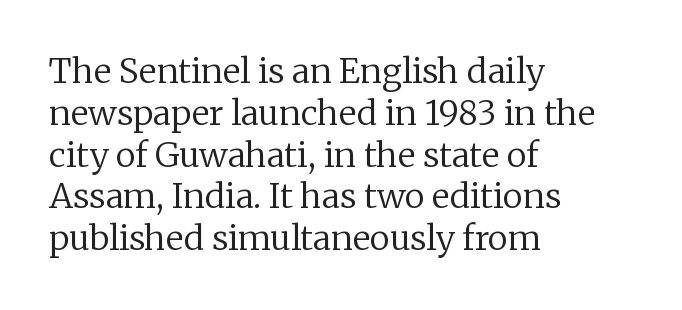
{"serif": "yes", "italic": "no", "bold": "no", "weight": "regular", "width": "normal", "stroke_contrast": "low", "x_height": "medium", "monospaced": "no", "underline": "no", "align": "left", "line_spacing_ratio": 1.23, "letter_spacing": "normal", "letter_spacing_em": 0.0, "glyph_px": 34}
